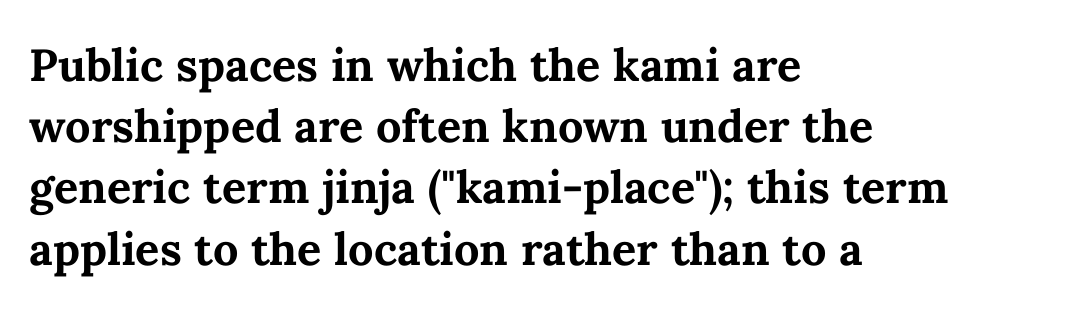
Q: Is the text bold? A: Yes.
Q: Is the text italic (slanted)? A: No, it is upright.
Q: Is the text underlined? A: No.
Q: How is the paragraph aligned? A: Left-aligned.
Q: Is the spacing between letters normal or unusually wide? A: Normal.
Q: Is the spacing between lines tight, normal or loose? A: Normal.
Q: Width (condensed, normal, or wide)? A: Normal.
Q: Stroke contrast? A: Medium.
Q: x-height? A: Medium.
Q: Monospaced? A: No.
